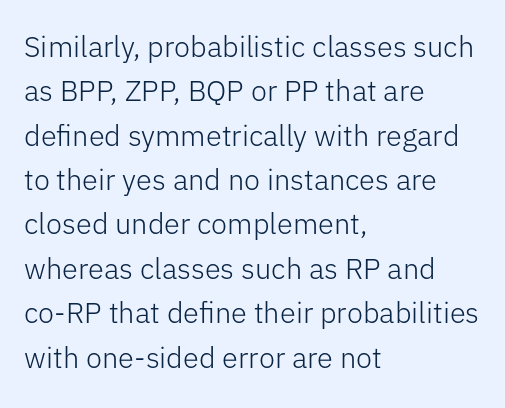
Characters remain perfectly vertical along every line. What kind of face is this? One without serifs — a sans. Short note: letters normally spaced. Nothing heavy about these letters — not bold at all.
